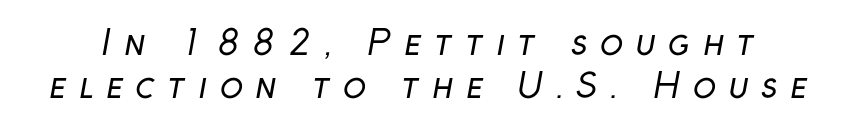
Classification — sans serif. The characters are drawn with everyday or finer stroke widths. The face used here is proportionally spaced, like ordinary book or web type. Underlining? Definitely not there. Leading: standard.
